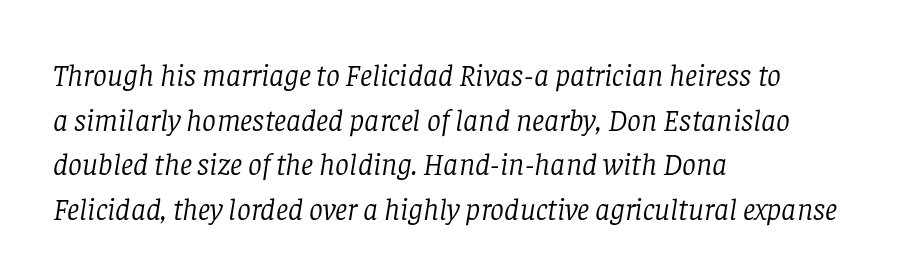
Q: Is the text bold? A: No.
Q: Is the text italic (slanted)? A: Yes, it leans right by about 8 degrees.
Q: Is the typeface a serif or a sans-serif typeface? A: Serif.
Q: Is the text underlined? A: No.
Q: How is the paragraph aligned? A: Left-aligned.
Q: Is the spacing between letters normal or unusually wide? A: Normal.
Q: Is the spacing between lines tight, normal or loose? A: Normal.
Q: Width (condensed, normal, or wide)? A: Normal.
Q: Stroke contrast? A: Low.
Q: x-height? A: Large.
Q: Monospaced? A: No.
